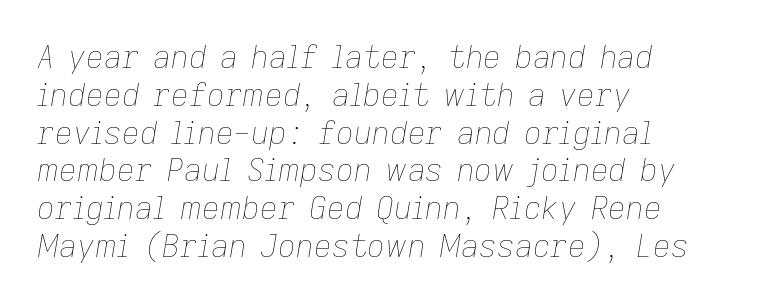
The image shows 31 px thin type, italic (leaning right); set left-aligned, line spacing 1.22x, normal letter spacing, not underlined; low stroke contrast and a medium x-height.
